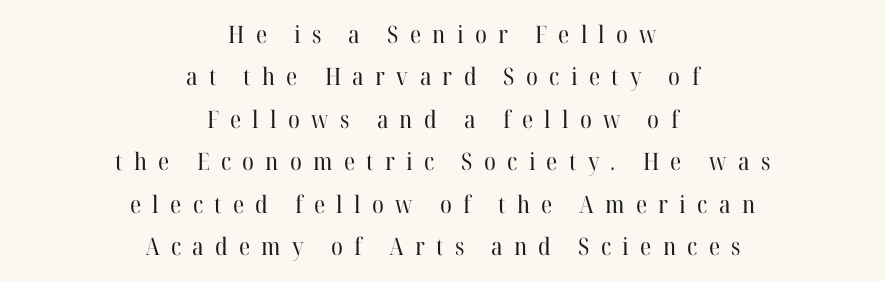
Q: Is the text bold? A: No.
Q: Is the text italic (slanted)? A: No, it is upright.
Q: Is the text underlined? A: No.
Q: How is the paragraph aligned? A: Centered.
Q: Is the spacing between letters normal or unusually wide? A: Unusually wide.
